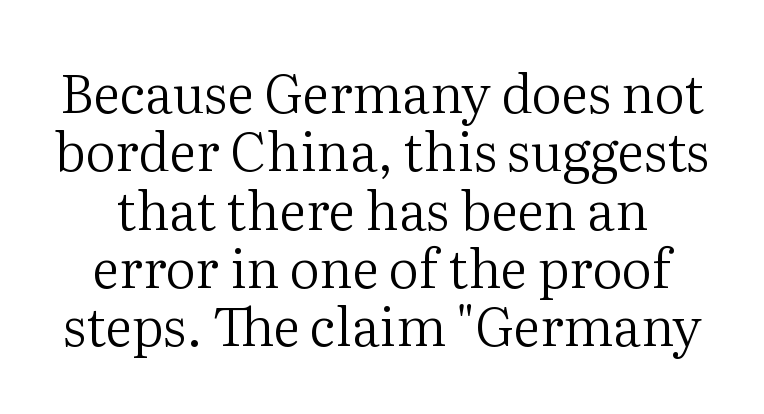
The image shows 53 px regular-weight serif type, upright; set tight line spacing (1.1x), normal letter spacing, not underlined; medium stroke contrast and a medium x-height.
